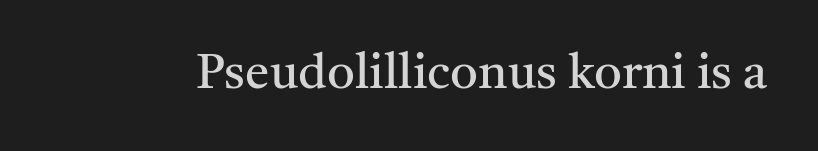
The image shows 49 px regular-weight serif type, upright; set normal letter spacing, not underlined; medium stroke contrast and a medium x-height.
